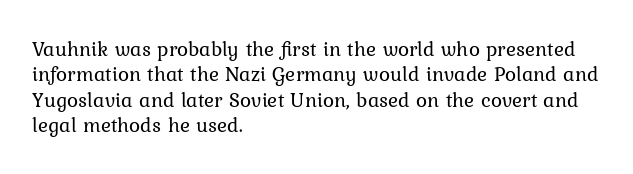
The image shows 21 px text type, upright; set left-aligned, line spacing 1.21x, normal letter spacing, not underlined.
